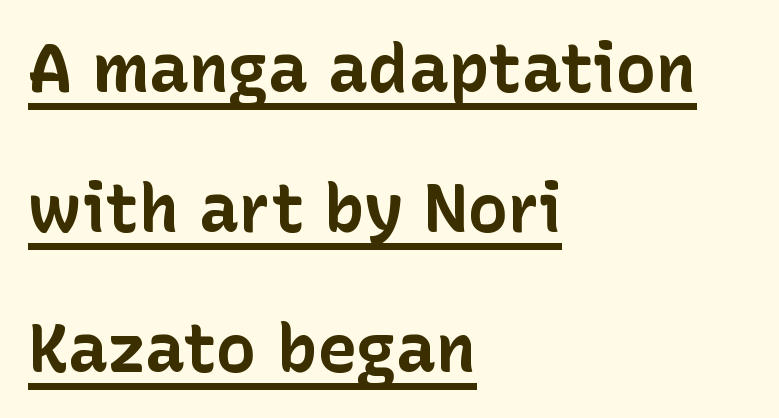
Quick note: not italic, upright. Students, observe the line beneath the letters — that is underlining. A typesetter would call this proportional, since set widths differ per character. Notice how the passage keeps a crisp vertical edge on the left only. The designer dialed line spacing up above the default. The strokes are fattened all the way to bold.
